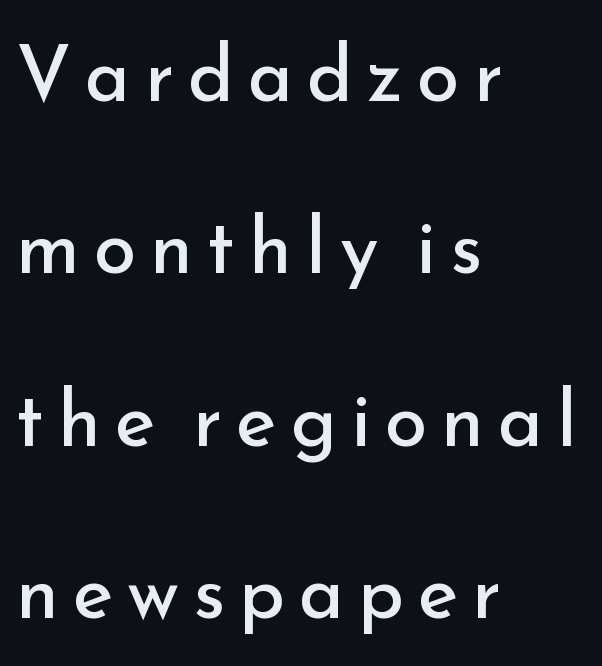
The image shows 77 px regular-weight sans-serif type, upright; set left-aligned, loose line spacing (2.24x), not underlined; low stroke contrast and a small x-height.
